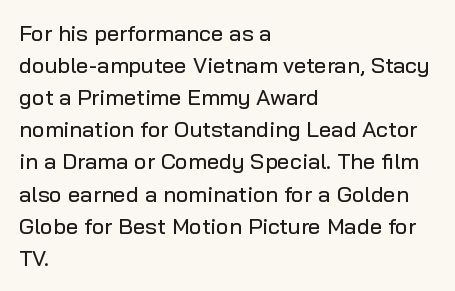
The image shows 22 px text type, upright; set left-aligned, normal line spacing (1.46x), normal letter spacing, not underlined.
